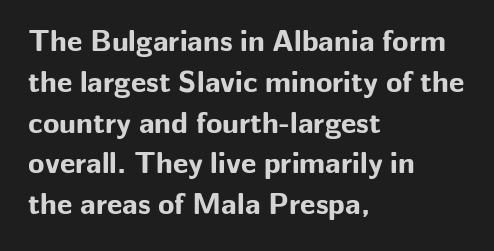
Q: Is the text bold? A: Yes.
Q: Is the text italic (slanted)? A: No, it is upright.
Q: Is the typeface a serif or a sans-serif typeface? A: Sans-serif.
Q: Is the text underlined? A: No.
Q: How is the paragraph aligned? A: Left-aligned.
Q: Is the spacing between letters normal or unusually wide? A: Normal.
Q: Is the spacing between lines tight, normal or loose? A: Normal.
Q: Width (condensed, normal, or wide)? A: Normal.
Q: Stroke contrast? A: Low.
Q: x-height? A: Medium.
Q: Monospaced? A: No.
